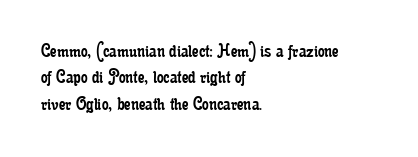
The rendering uses a moderate line-height, typical for paragraphs. Only glyphs here, with clear space below each row. The passage is arranged the way most books set body copy — flush left. Spacing between characters is what you'd get straight out of the box.
